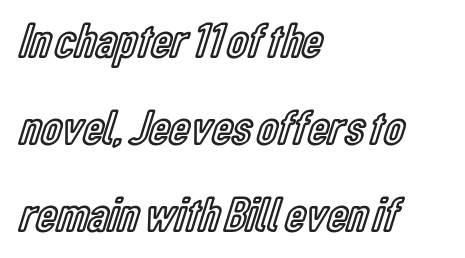
{"width": "condensed", "x_height": "medium", "monospaced": "no", "underline": "no", "align": "left", "line_spacing_ratio": 1.74, "letter_spacing": "normal", "letter_spacing_em": 0.0, "glyph_px": 50}
